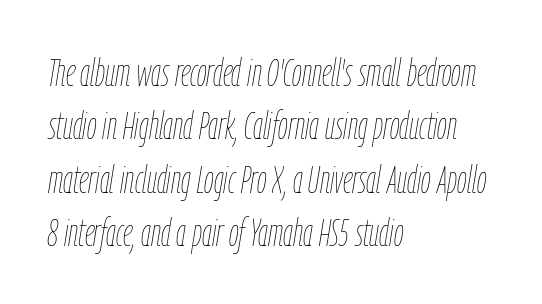
No word sits above an underline. Reading down the column, the eye jumps a familiar distance to each next line. Weight: regular or lighter. Each letter keeps its own natural width here, so spacing adapts to shape. You could call the tracking neutral — neither tight nor loose.
